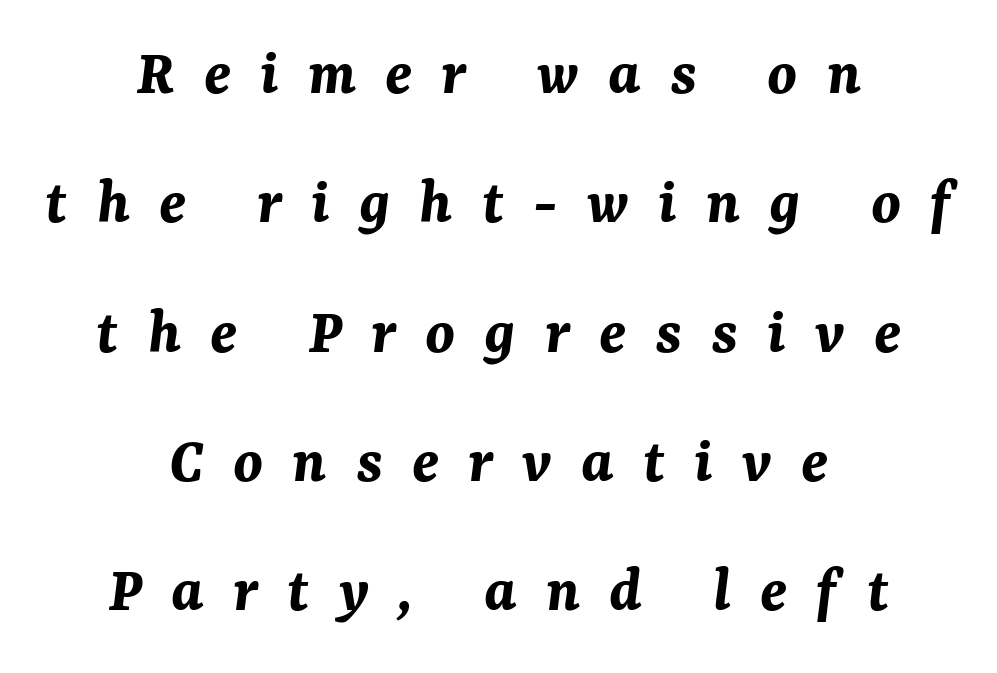
The image shows 66 px bold type, italic (leaning right); set centered, loose line spacing (1.96x), unusually wide letter spacing (+0.44 em), not underlined; medium stroke contrast and a medium x-height.
